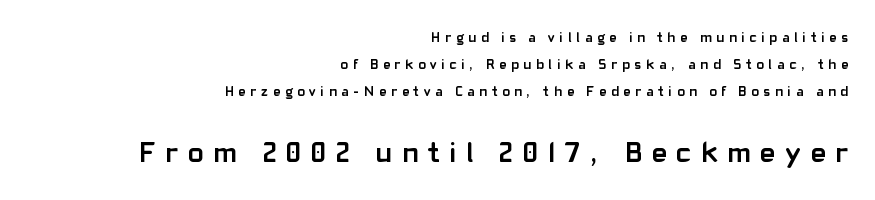
Q: Is the text bold? A: Yes.
Q: Is the text italic (slanted)? A: No, it is upright.
Q: Is the typeface a serif or a sans-serif typeface? A: Sans-serif.
Q: Is the text underlined? A: No.
Q: How is the paragraph aligned? A: Right-aligned.
Q: Is the spacing between letters normal or unusually wide? A: Unusually wide.
Q: Is the spacing between lines tight, normal or loose? A: Loose.
Q: Which block of text is set in a larger size, the first (top) or the second (bottom)? A: The second (bottom) one.
Q: Width (condensed, normal, or wide)? A: Normal.
Q: Stroke contrast? A: Low.
Q: x-height? A: Medium.
Q: Monospaced? A: No.
